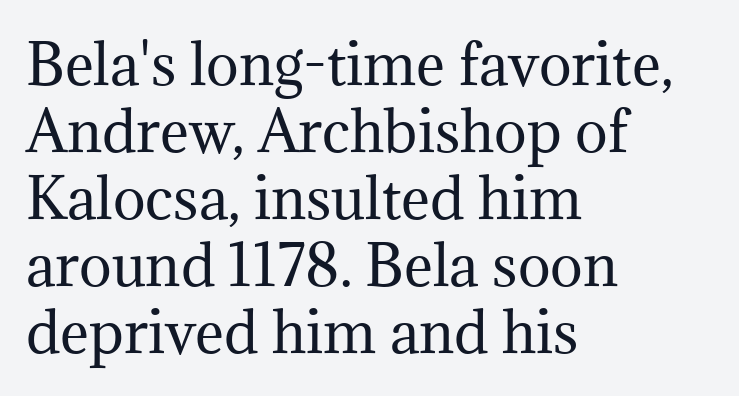
{"serif": "yes", "italic": "no", "bold": "no", "weight": "regular", "width": "normal", "stroke_contrast": "medium", "x_height": "medium", "monospaced": "no", "underline": "no", "align": "left", "line_spacing_ratio": 1.22, "letter_spacing": "normal", "letter_spacing_em": 0.0, "glyph_px": 55}
